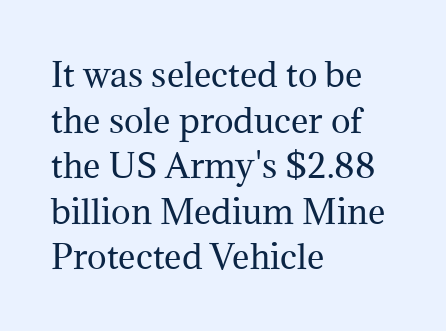
Q: Is the text bold? A: No.
Q: Is the text italic (slanted)? A: No, it is upright.
Q: Is the typeface a serif or a sans-serif typeface? A: Serif.
Q: Is the text underlined? A: No.
Q: How is the paragraph aligned? A: Left-aligned.
Q: Is the spacing between letters normal or unusually wide? A: Normal.
Q: Is the spacing between lines tight, normal or loose? A: Normal.
Q: Width (condensed, normal, or wide)? A: Normal.
Q: Stroke contrast? A: Medium.
Q: x-height? A: Medium.
Q: Monospaced? A: No.
